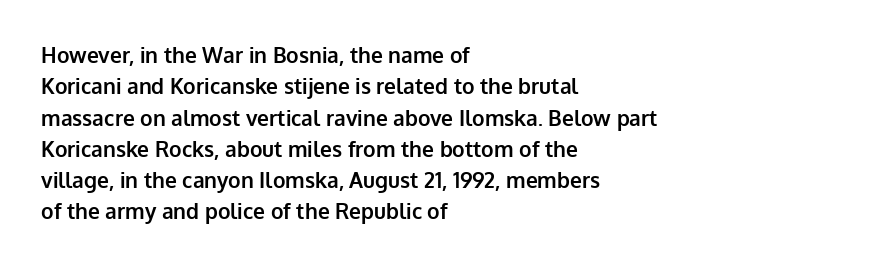
Q: Is the text bold? A: Yes.
Q: Is the text italic (slanted)? A: No, it is upright.
Q: Is the text underlined? A: No.
Q: How is the paragraph aligned? A: Left-aligned.
Q: Is the spacing between letters normal or unusually wide? A: Normal.
Q: Is the spacing between lines tight, normal or loose? A: Normal.
